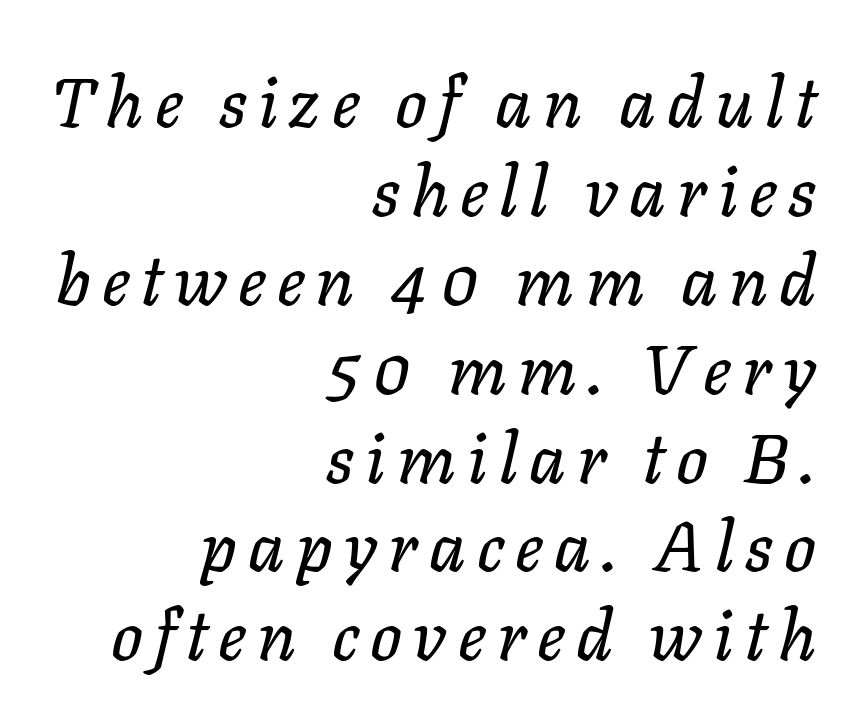
Q: Is the text italic (slanted)? A: Yes, it leans right by about 11 degrees.
Q: Is the text underlined? A: No.
Q: How is the paragraph aligned? A: Right-aligned.
Q: Is the spacing between lines tight, normal or loose? A: Normal.
Q: Width (condensed, normal, or wide)? A: Normal.
Q: Stroke contrast? A: Low.
Q: x-height? A: Medium.
Q: Monospaced? A: No.
